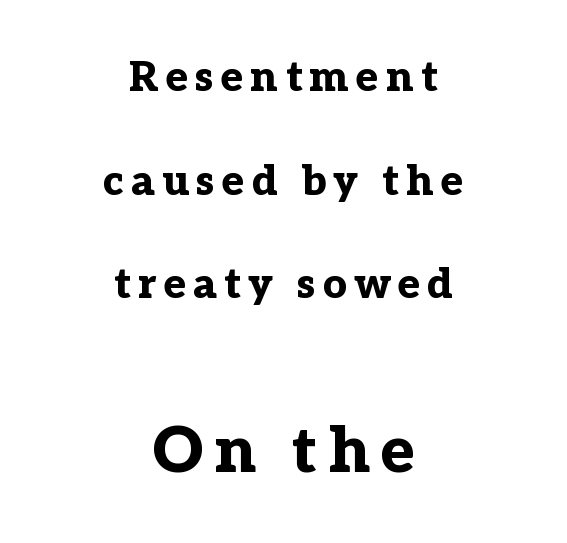
The image shows 63 px bold serif type, upright; set centered, loose line spacing (2.47x), not underlined; the second (bottom) block is 1.5x larger; low stroke contrast and a medium x-height.
